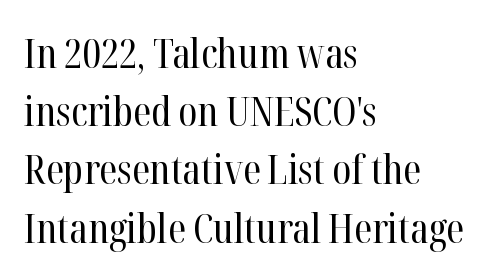
Standard letterfit; no display-style spreading of the glyphs. One glance says typical: line gaps are just what's usual. Stems and bowls with no extra thickness — not bold. Think of a printed novel: that variable character pitch is what you see here. The lines in this sample share a left origin and differ only in where they stop. Unmarked baselines from the first word to the last.
